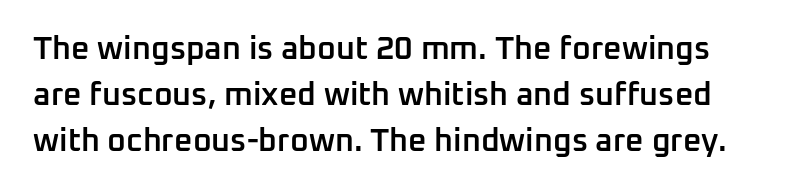
The image shows 32 px semibold sans-serif type, upright; set normal line spacing (1.44x), normal letter spacing, not underlined; low stroke contrast and a medium x-height.
